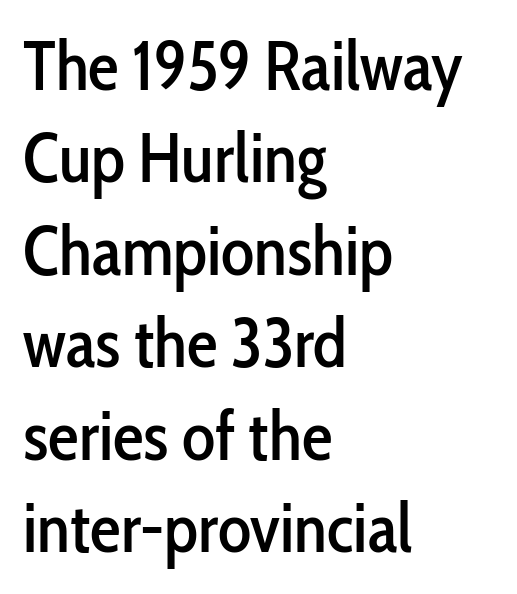
The image shows 69 px condensed sans-serif type, upright; set left-aligned, normal line spacing (1.34x), normal letter spacing, not underlined; low stroke contrast and a medium x-height.
